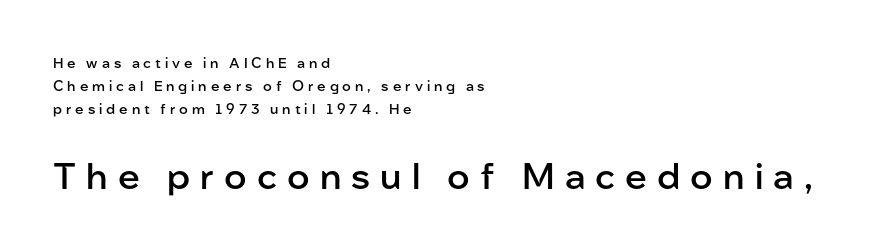
{"serif": "no", "italic": "no", "bold": "semi", "weight": "semibold", "width": "normal", "stroke_contrast": "low", "x_height": "medium", "monospaced": "no", "underline": "no", "align": "left", "line_spacing": "normal", "line_spacing_ratio": 1.66, "letter_spacing": "wide", "letter_spacing_em": 0.28, "larger_block": "second", "size_ratio": 2.57, "glyph_px": 36}
